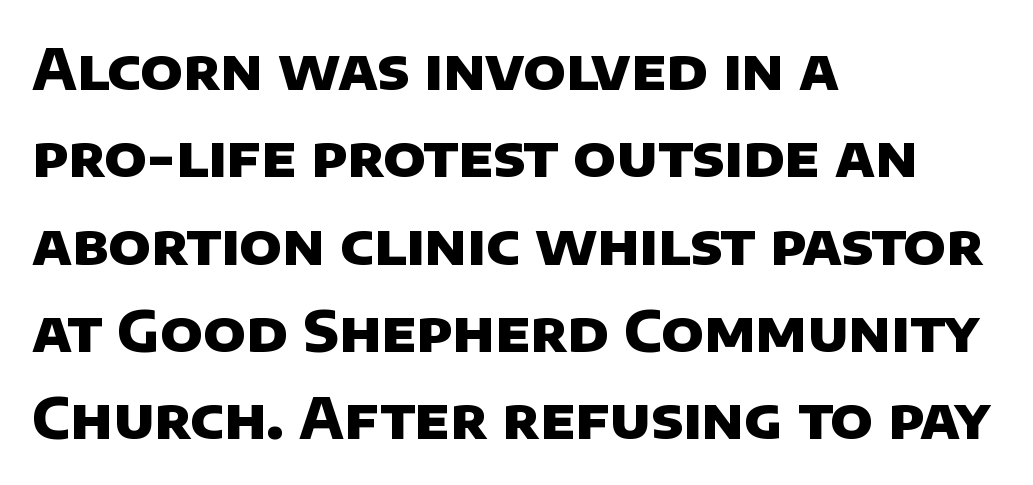
Just letters on the line, the space beneath them empty. Alignment: flush left. Nope, no serifs anywhere on these letters. Strokes here are thick enough to call this a true bold.
